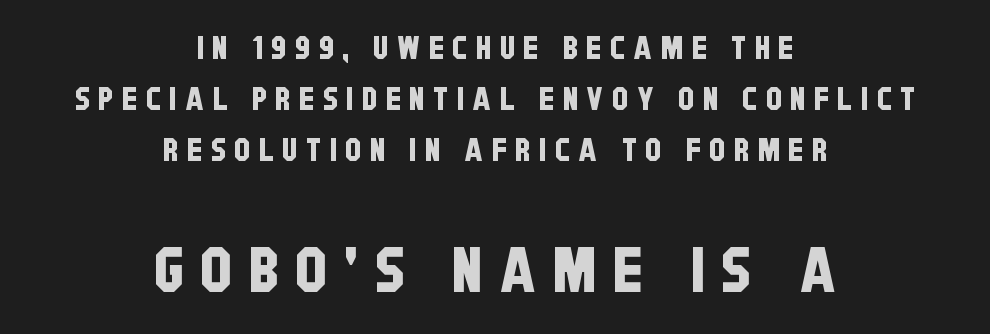
{"serif": "no", "width": "condensed", "stroke_contrast": "low", "x_height": "large", "monospaced": "no", "underline": "no", "align": "center", "line_spacing": "normal", "line_spacing_ratio": 1.6, "letter_spacing": "wide", "letter_spacing_em": 0.27, "larger_block": "second", "size_ratio": 1.97, "glyph_px": 63}
